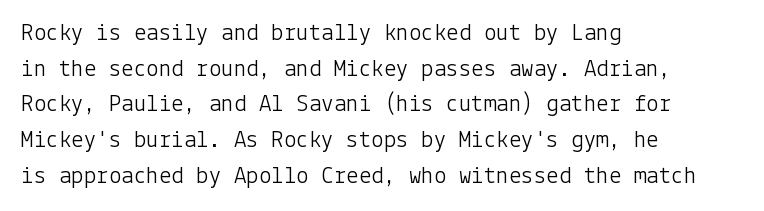
Q: Is the text bold? A: No.
Q: Is the text italic (slanted)? A: No, it is upright.
Q: Is the text underlined? A: No.
Q: How is the paragraph aligned? A: Left-aligned.
Q: Is the spacing between letters normal or unusually wide? A: Normal.
Q: Is the spacing between lines tight, normal or loose? A: Normal.
